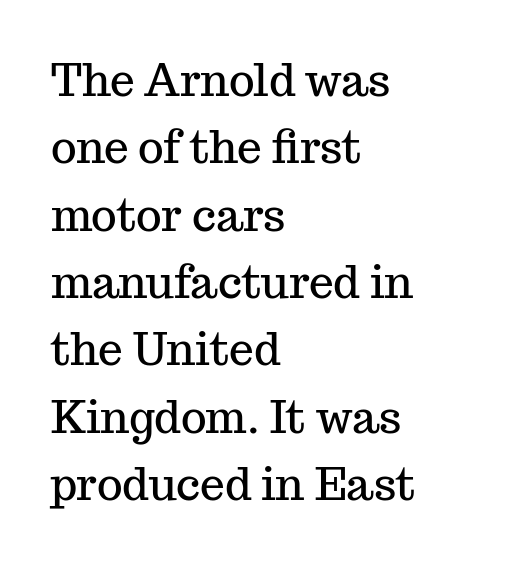
Is there much room between lines? A standard amount, neither cramped nor airy. Nobody drew a line under any word here. Every stem runs plumb, perpendicular to the baseline. Varying glyph widths throughout — classic text-font behaviour. Notice how the passage keeps a crisp vertical edge on the left only.
